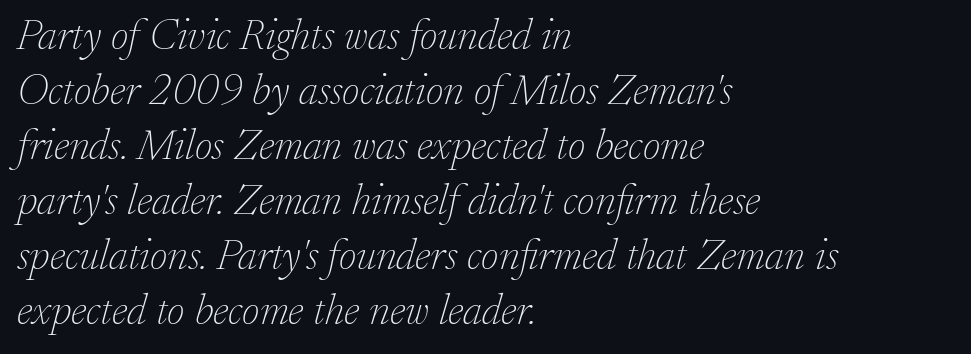
{"serif": "yes", "italic": "yes", "lean": "right", "slant_degrees": 17, "bold": "no", "weight": "thin", "width": "normal", "stroke_contrast": "low", "x_height": "small", "monospaced": "no", "underline": "no", "align": "left", "line_spacing": "normal", "line_spacing_ratio": 1.28, "letter_spacing": "normal", "letter_spacing_em": 0.0, "glyph_px": 43}
